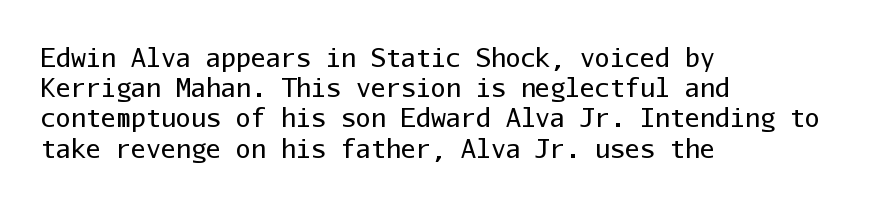
{"italic": "no", "bold": "no", "underline": "no", "align": "left", "line_spacing_ratio": 1.21, "letter_spacing": "normal", "letter_spacing_em": 0.0, "glyph_px": 25}
